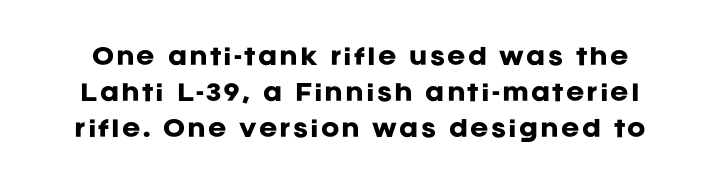
{"italic": "no", "bold": "yes", "underline": "no", "line_spacing": "normal", "line_spacing_ratio": 1.63, "glyph_px": 22}
